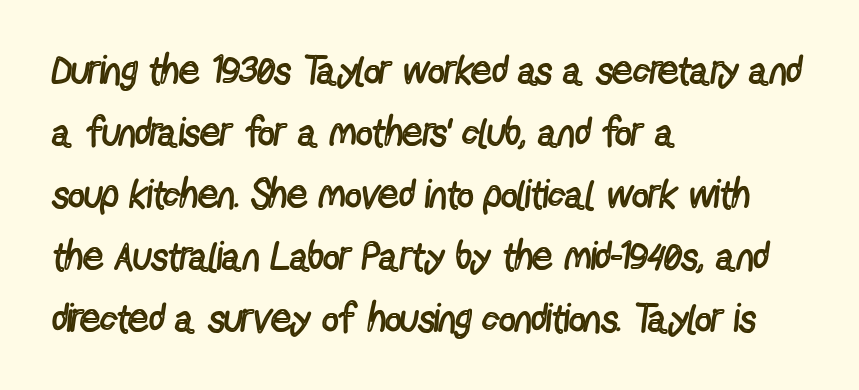
Q: Is the text bold? A: No.
Q: Is the typeface a serif or a sans-serif typeface? A: Sans-serif.
Q: Is the text underlined? A: No.
Q: How is the paragraph aligned? A: Left-aligned.
Q: Is the spacing between letters normal or unusually wide? A: Normal.
Q: Is the spacing between lines tight, normal or loose? A: Normal.
Q: Width (condensed, normal, or wide)? A: Condensed.
Q: x-height? A: Medium.
Q: Monospaced? A: No.
